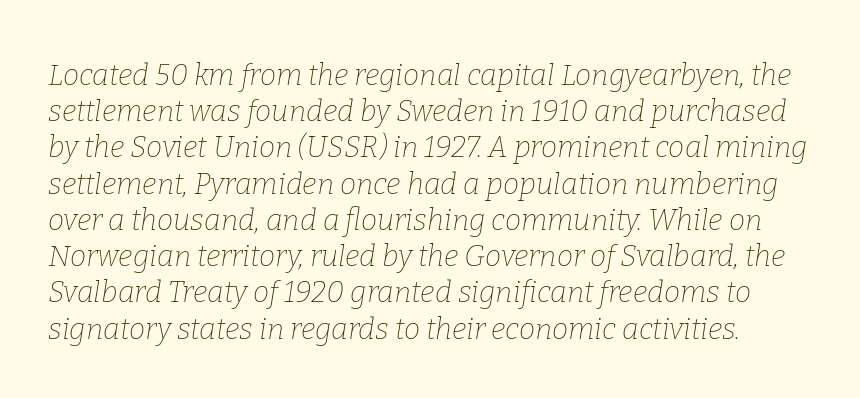
This rendering features lettering with no underline. These lines were composed using italics. Spacing verdict: proportional, widths tailored to each character. In terms of letterform style, serifs are clearly present. The strokes carry an ordinary text weight at most. How would I describe the line gaps? Plain and ordinary.
